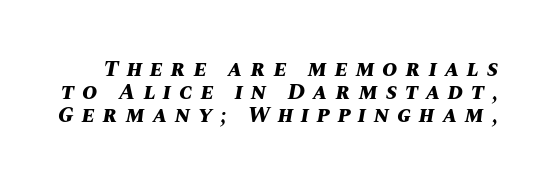
{"italic": "yes", "lean": "right", "slant_degrees": 10, "bold": "yes", "underline": "no", "line_spacing": "tight", "line_spacing_ratio": 1.01, "letter_spacing": "wide", "letter_spacing_em": 0.35, "glyph_px": 23}
